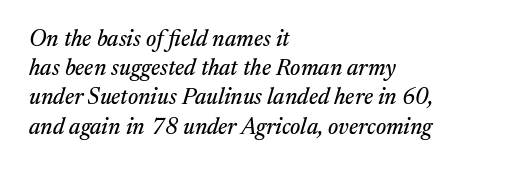
Q: Is the text italic (slanted)? A: Yes, it leans right by about 17 degrees.
Q: Is the text underlined? A: No.
Q: How is the paragraph aligned? A: Left-aligned.
Q: Is the spacing between letters normal or unusually wide? A: Normal.
Q: Is the spacing between lines tight, normal or loose? A: Normal.
